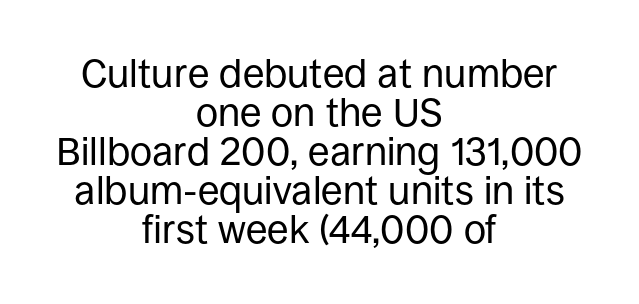
Q: Is the text bold? A: No.
Q: Is the text italic (slanted)? A: No, it is upright.
Q: Is the typeface a serif or a sans-serif typeface? A: Sans-serif.
Q: Is the text underlined? A: No.
Q: How is the paragraph aligned? A: Centered.
Q: Is the spacing between letters normal or unusually wide? A: Normal.
Q: Is the spacing between lines tight, normal or loose? A: Tight.
Q: Width (condensed, normal, or wide)? A: Normal.
Q: Stroke contrast? A: Low.
Q: x-height? A: Large.
Q: Monospaced? A: No.
